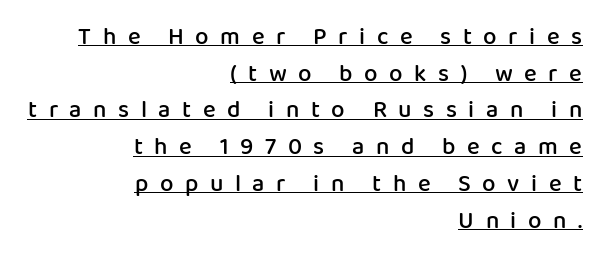
The image shows 24 px text type, upright; set right-aligned, normal line spacing (1.53x), unusually wide letter spacing (+0.48 em), underlined.
